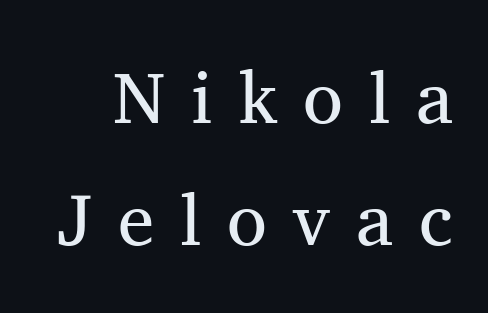
{"serif": "yes", "italic": "no", "bold": "no", "weight": "regular", "width": "normal", "stroke_contrast": "medium", "x_height": "medium", "monospaced": "no", "underline": "no", "line_spacing": "normal", "line_spacing_ratio": 1.67, "letter_spacing": "wide", "letter_spacing_em": 0.35, "glyph_px": 73}
